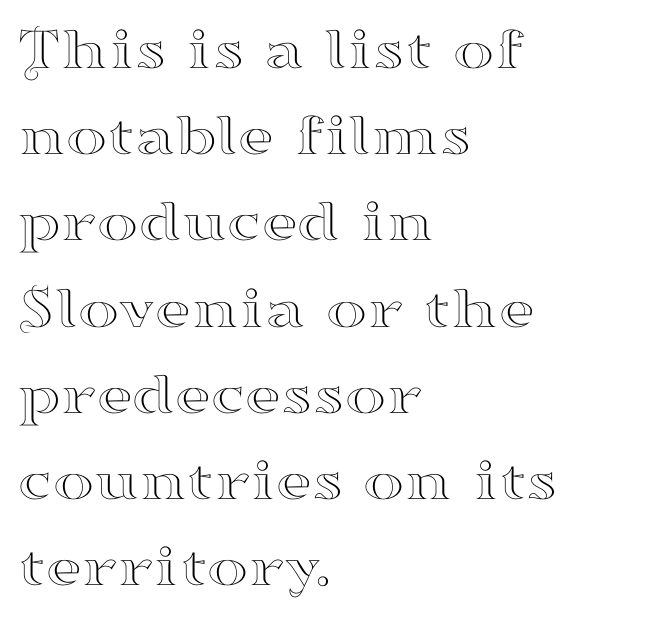
{"serif": "yes", "italic": "no", "width": "wide", "stroke_contrast": "high", "x_height": "small", "monospaced": "no", "underline": "no", "align": "left", "line_spacing": "normal", "line_spacing_ratio": 1.39, "letter_spacing": "normal", "letter_spacing_em": 0.0, "glyph_px": 62}
